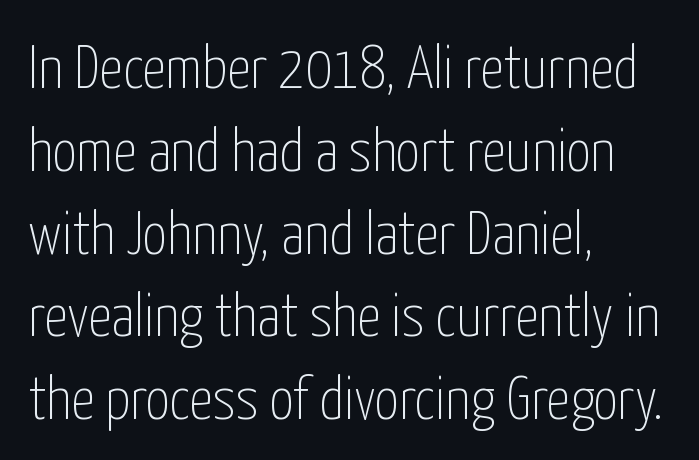
Q: Is the text bold? A: No.
Q: Is the text italic (slanted)? A: No, it is upright.
Q: Is the typeface a serif or a sans-serif typeface? A: Sans-serif.
Q: Is the text underlined? A: No.
Q: How is the paragraph aligned? A: Left-aligned.
Q: Is the spacing between letters normal or unusually wide? A: Normal.
Q: Is the spacing between lines tight, normal or loose? A: Normal.
Q: Width (condensed, normal, or wide)? A: Condensed.
Q: Stroke contrast? A: Low.
Q: x-height? A: Medium.
Q: Monospaced? A: No.
